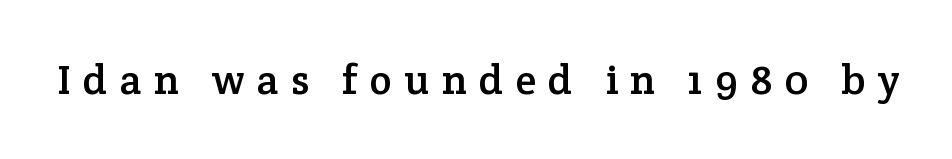
{"serif": "yes", "italic": "no", "width": "normal", "stroke_contrast": "low", "x_height": "medium", "monospaced": "no", "underline": "no", "letter_spacing": "wide", "letter_spacing_em": 0.29, "glyph_px": 42}
